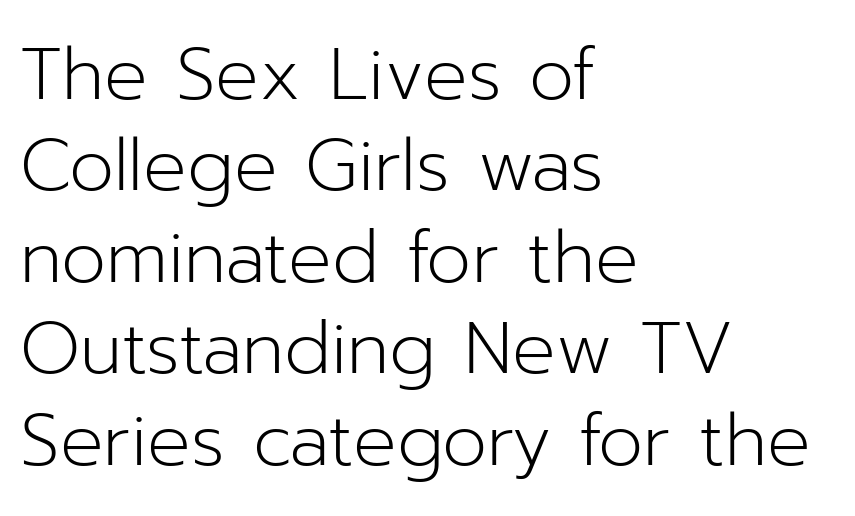
The image shows 72 px light sans-serif type, upright; set left-aligned, normal line spacing (1.27x), normal letter spacing, not underlined; low stroke contrast and a medium x-height.
